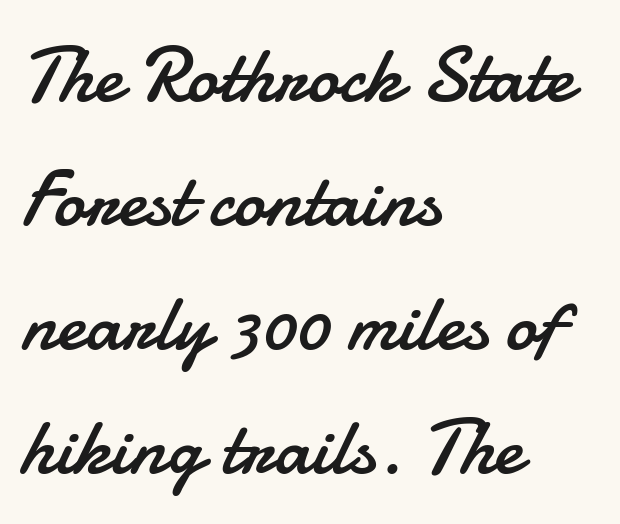
Q: Is the text bold? A: No.
Q: Is the text italic (slanted)? A: Yes.
Q: Is the typeface a serif or a sans-serif typeface? A: Sans-serif.
Q: Is the text underlined? A: No.
Q: How is the paragraph aligned? A: Left-aligned.
Q: Is the spacing between letters normal or unusually wide? A: Normal.
Q: Is the spacing between lines tight, normal or loose? A: Normal.
Q: Width (condensed, normal, or wide)? A: Normal.
Q: Stroke contrast? A: Low.
Q: x-height? A: Small.
Q: Monospaced? A: No.
